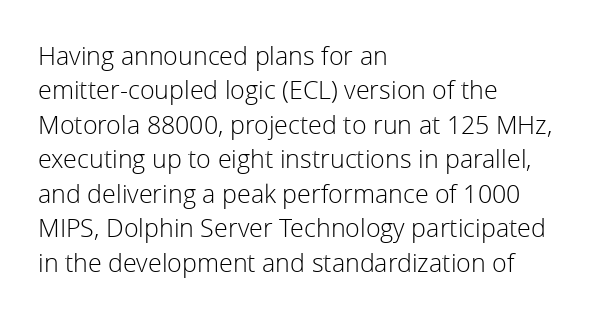
Spacing between characters is what you'd get straight out of the box. The passage shown is not underscored anywhere. The lines in this sample share a left origin and differ only in where they stop. The lines sit at an ordinary, default distance from one another. Is the type heavy? It reads as light-to-regular instead.
